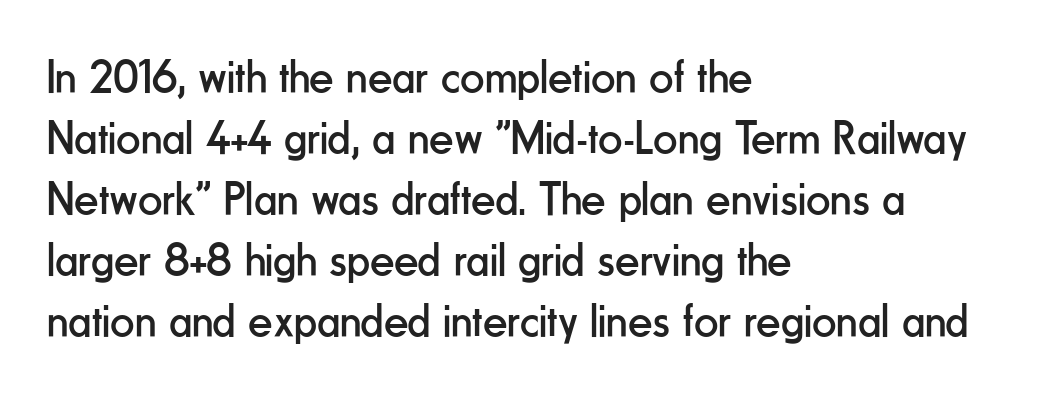
Q: Is the text bold? A: No.
Q: Is the text italic (slanted)? A: No, it is upright.
Q: Is the typeface a serif or a sans-serif typeface? A: Sans-serif.
Q: Is the text underlined? A: No.
Q: How is the paragraph aligned? A: Left-aligned.
Q: Is the spacing between letters normal or unusually wide? A: Normal.
Q: Is the spacing between lines tight, normal or loose? A: Normal.
Q: Width (condensed, normal, or wide)? A: Condensed.
Q: Stroke contrast? A: Low.
Q: x-height? A: Small.
Q: Monospaced? A: No.
